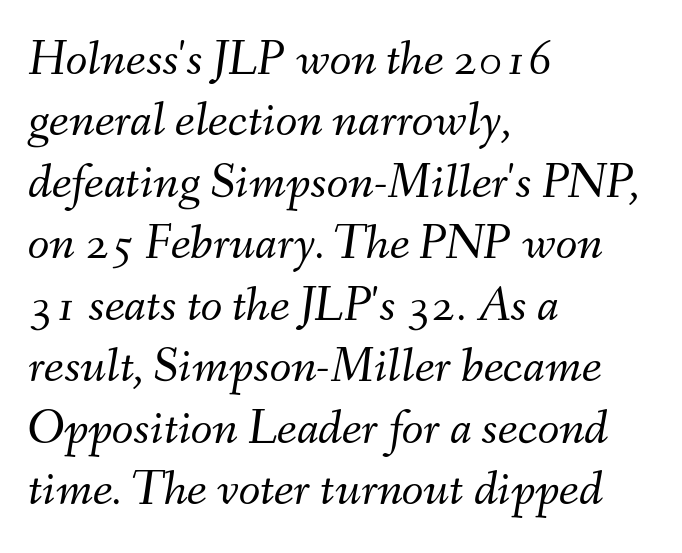
The image shows 50 px light type, italic (leaning right); set left-aligned, line spacing 1.23x, normal letter spacing, not underlined; medium stroke contrast and a small x-height.
